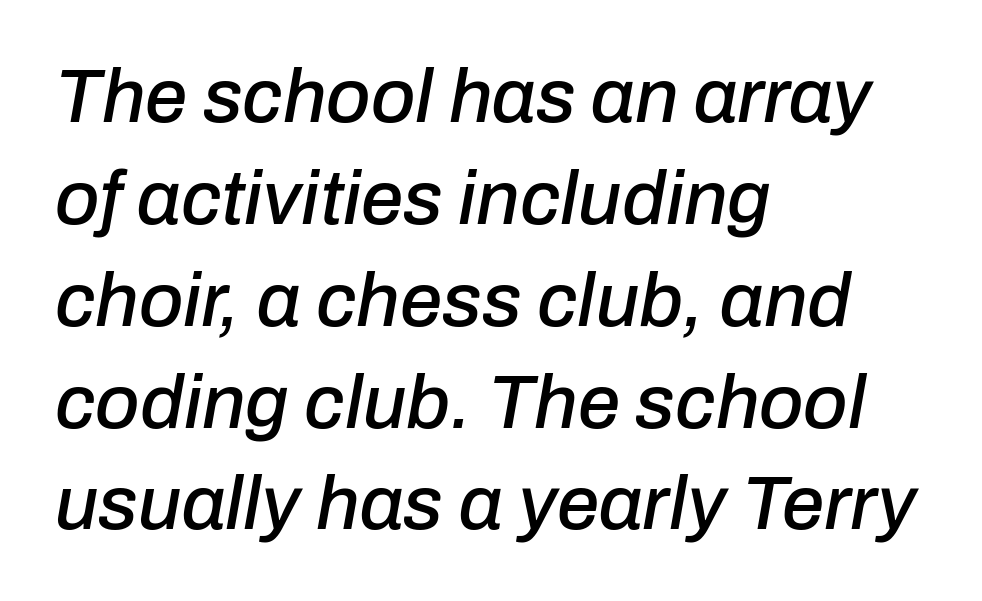
Is the type slanted? Yes — the strokes lean at a clear angle. Spacing verdict: proportional, widths tailored to each character. The space between consecutive lines is moderate. Is the letter spacing exaggerated? No — it looks like the ordinary default. Short and long lines alike share a common starting point at left.
